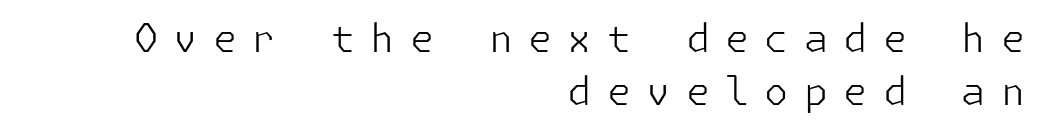
Interline gaps are of average width in this sample. The font sits on the lighter half of the weight spectrum, regular included. Right-aligned paragraph, ragged on the left. You could only call the tracking loose — the letters float apart.
